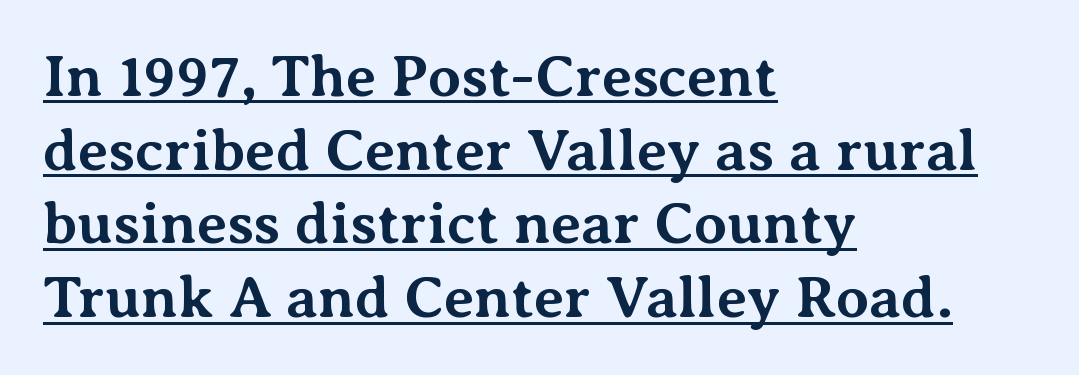
Q: Is the text bold? A: Yes.
Q: Is the text italic (slanted)? A: No, it is upright.
Q: Is the typeface a serif or a sans-serif typeface? A: Serif.
Q: Is the text underlined? A: Yes.
Q: How is the paragraph aligned? A: Left-aligned.
Q: Is the spacing between letters normal or unusually wide? A: Normal.
Q: Is the spacing between lines tight, normal or loose? A: Normal.
Q: Width (condensed, normal, or wide)? A: Normal.
Q: Stroke contrast? A: Medium.
Q: x-height? A: Medium.
Q: Monospaced? A: No.
